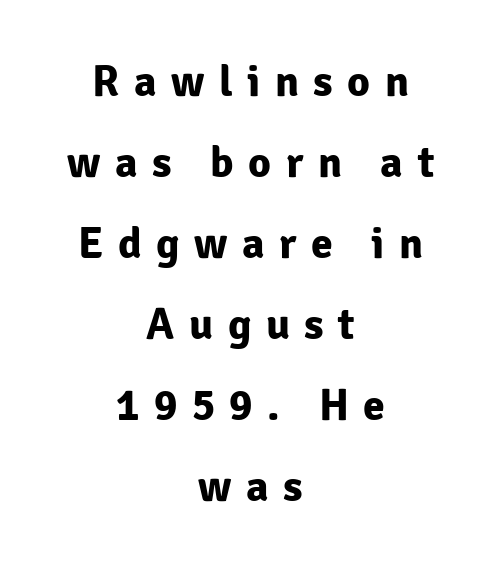
Serif or sans? Sans — the stroke terminals are bare. Each word looks stretched out because of the extra space between its letters. These lines were composed using upright roman letters. This rendering uses center alignment, leaving both contours irregular but symmetric. This sample has the flowing, uneven cadence of proportional lettering. These lines carry a lot of weight — the face is fully bold.
